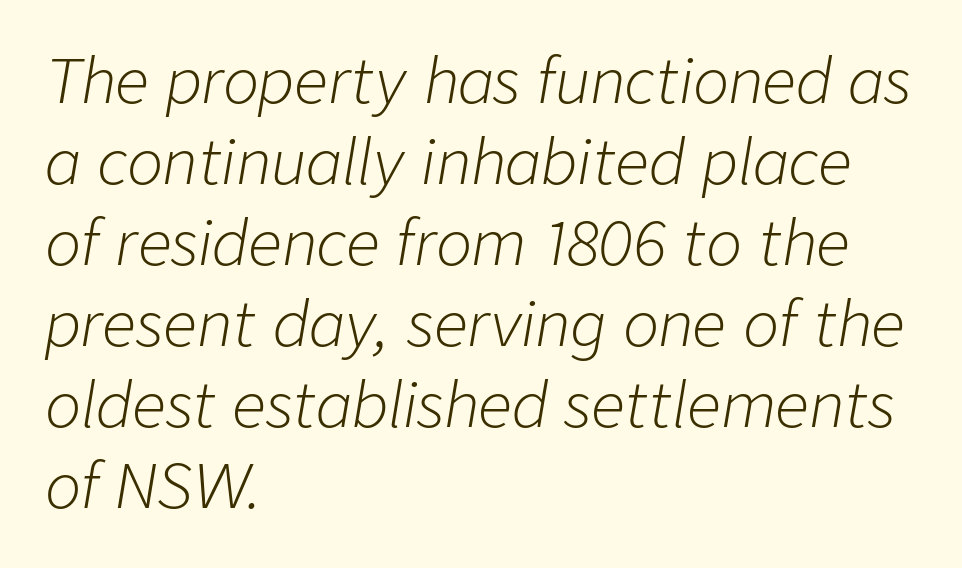
The image shows 60 px light type, italic (leaning right); set left-aligned, normal line spacing (1.35x), normal letter spacing, not underlined; low stroke contrast and a medium x-height.
